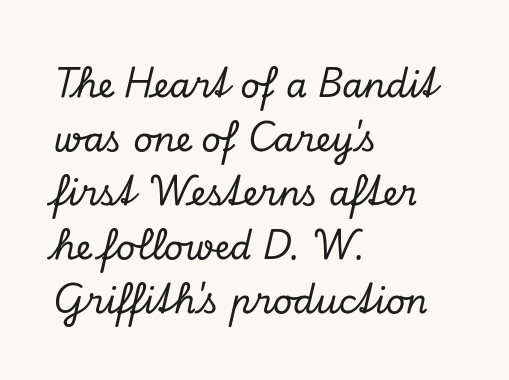
Q: Is the text italic (slanted)? A: Yes, it leans right by about 13 degrees.
Q: Is the typeface a serif or a sans-serif typeface? A: Serif.
Q: Is the text underlined? A: No.
Q: How is the paragraph aligned? A: Left-aligned.
Q: Is the spacing between letters normal or unusually wide? A: Normal.
Q: Is the spacing between lines tight, normal or loose? A: Normal.
Q: Width (condensed, normal, or wide)? A: Normal.
Q: Stroke contrast? A: Low.
Q: x-height? A: Small.
Q: Monospaced? A: No.
